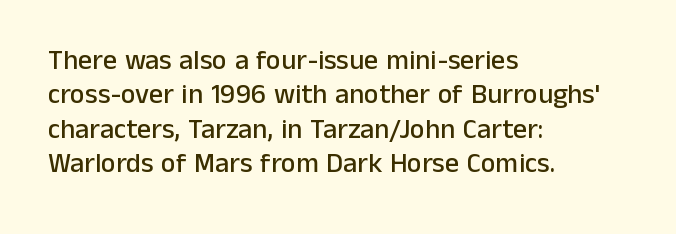
The image shows 28 px sans-serif type, upright; set left-aligned, line spacing 1.23x, normal letter spacing, not underlined; low stroke contrast and a medium x-height.
